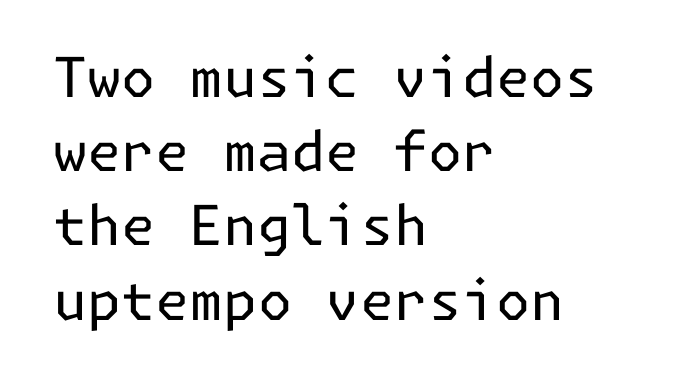
{"serif": "no", "italic": "no", "bold": "no", "weight": "regular", "width": "normal", "stroke_contrast": "low", "x_height": "medium", "underline": "no", "align": "left", "line_spacing": "normal", "line_spacing_ratio": 1.35, "letter_spacing": "normal", "letter_spacing_em": 0.0, "glyph_px": 55}
